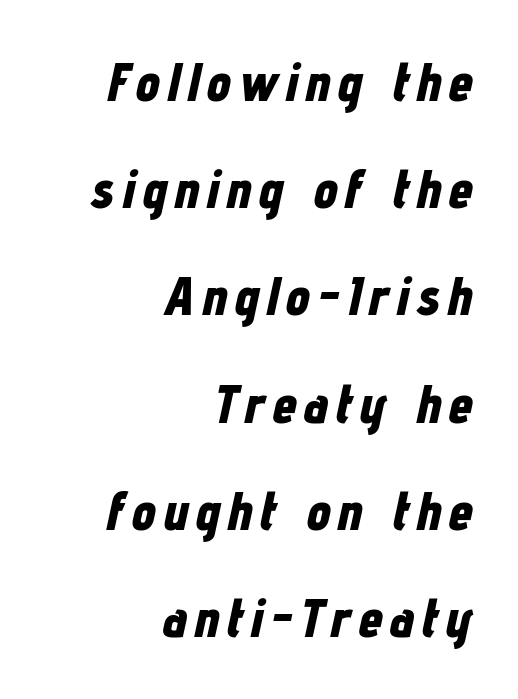
{"italic": "yes", "lean": "right", "slant_degrees": 12, "bold": "yes", "weight": "bold", "width": "condensed", "stroke_contrast": "low", "x_height": "medium", "monospaced": "no", "underline": "no", "align": "right", "line_spacing": "loose", "line_spacing_ratio": 1.95, "glyph_px": 55}
